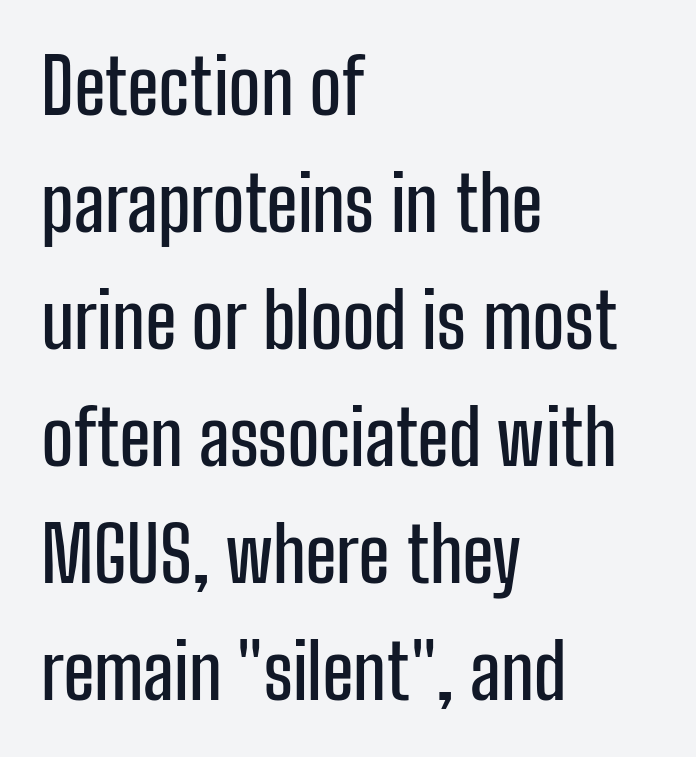
{"serif": "no", "italic": "no", "width": "condensed", "stroke_contrast": "low", "x_height": "medium", "monospaced": "no", "underline": "no", "align": "left", "line_spacing": "normal", "line_spacing_ratio": 1.56, "letter_spacing": "normal", "letter_spacing_em": 0.0, "glyph_px": 75}
